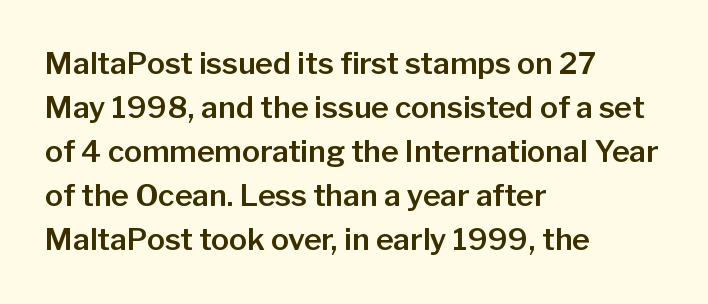
The zone under the glyphs is completely vacant. Nothing unusual about the tracking: characters are spaced as the font intends. Regular leading. Each letter keeps its own natural width here, so spacing adapts to shape.
